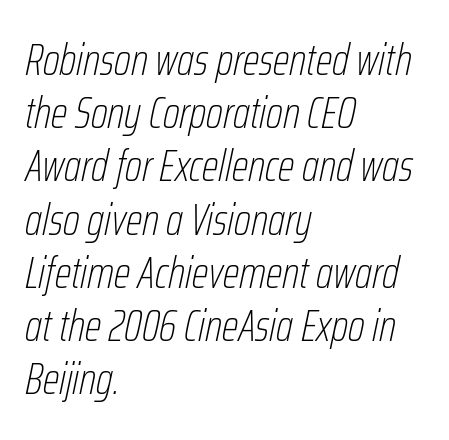
Vertical stems look standard width or narrower in stroke. Tracking value appears to be zero — textbook default spacing. Is this a fixed-width face? No — the glyphs have proportional, varying widths. Short and long lines alike share a common starting point at left. Notice how the stems are inclined rather than vertical — that's the hallmark of italics.
